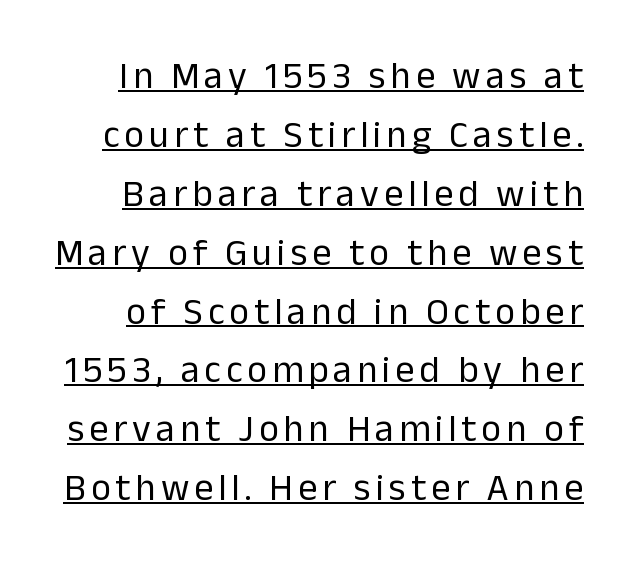
The image shows 38 px regular-weight sans-serif type, upright; set normal line spacing (1.55x), underlined; low stroke contrast and a medium x-height.
